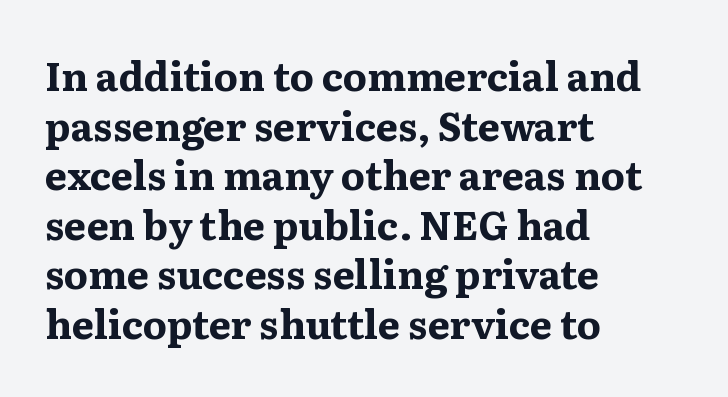
The image shows 39 px bold, wide serif type, upright; set left-aligned, normal line spacing (1.27x), normal letter spacing, not underlined; medium stroke contrast and a medium x-height.
